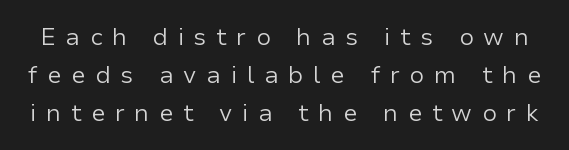
The image shows 24 px text type, upright; set normal line spacing (1.58x), unusually wide letter spacing (+0.4 em), not underlined.
